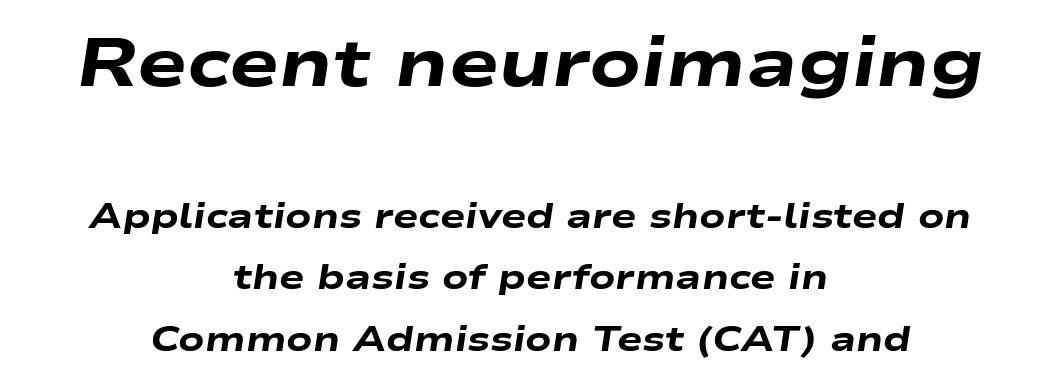
{"italic": "yes", "lean": "right", "slant_degrees": 9, "bold": "yes", "weight": "heavy", "width": "wide", "stroke_contrast": "low", "x_height": "medium", "monospaced": "no", "underline": "no", "align": "center", "line_spacing_ratio": 1.81, "letter_spacing": "normal", "letter_spacing_em": 0.0, "larger_block": "first", "size_ratio": 1.97, "glyph_px": 67}
